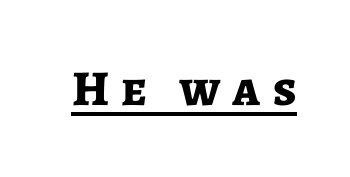
Q: Is the text bold? A: Yes.
Q: Is the text italic (slanted)? A: No, it is upright.
Q: Is the typeface a serif or a sans-serif typeface? A: Sans-serif.
Q: Is the text underlined? A: Yes.
Q: Is the spacing between letters normal or unusually wide? A: Unusually wide.
Q: Width (condensed, normal, or wide)? A: Normal.
Q: Stroke contrast? A: Low.
Q: x-height? A: Medium.
Q: Monospaced? A: No.
